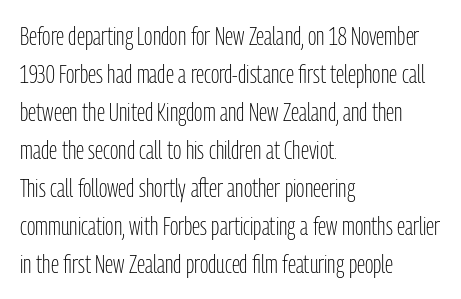
{"italic": "no", "bold": "no", "underline": "no", "align": "left", "line_spacing": "normal", "line_spacing_ratio": 1.52, "letter_spacing": "normal", "letter_spacing_em": 0.0, "glyph_px": 25}
